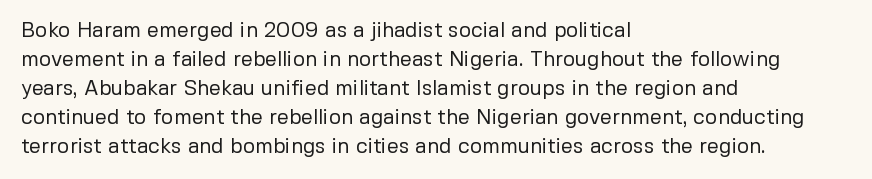
Letters rest on an invisible, unmarked baseline. Heaviness? Minimal to ordinary, like unemphasized prose. The rendering anchors every line to the left-hand side. The line-height multiplier appears to be the usual default.
